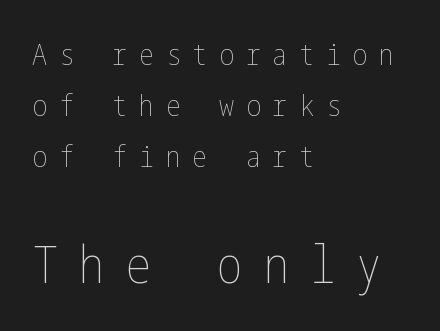
The lines in this sample share a left origin and differ only in where they stop. Letters have the restrained weight of plain body copy at most. Clear beneath every line of the passage. Vertical spacing — default. Every character sits straight up, as roman type does. The letters in the lower block stand taller than those in the block above.
